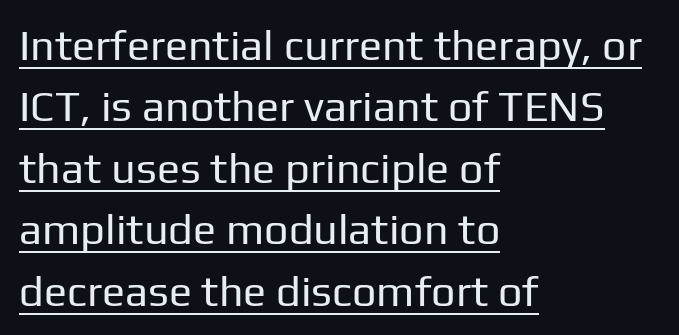
Q: Is the text bold? A: No.
Q: Is the text italic (slanted)? A: No, it is upright.
Q: Is the typeface a serif or a sans-serif typeface? A: Sans-serif.
Q: Is the text underlined? A: Yes.
Q: How is the paragraph aligned? A: Left-aligned.
Q: Is the spacing between letters normal or unusually wide? A: Normal.
Q: Is the spacing between lines tight, normal or loose? A: Normal.
Q: Width (condensed, normal, or wide)? A: Normal.
Q: Stroke contrast? A: Low.
Q: x-height? A: Medium.
Q: Monospaced? A: No.
